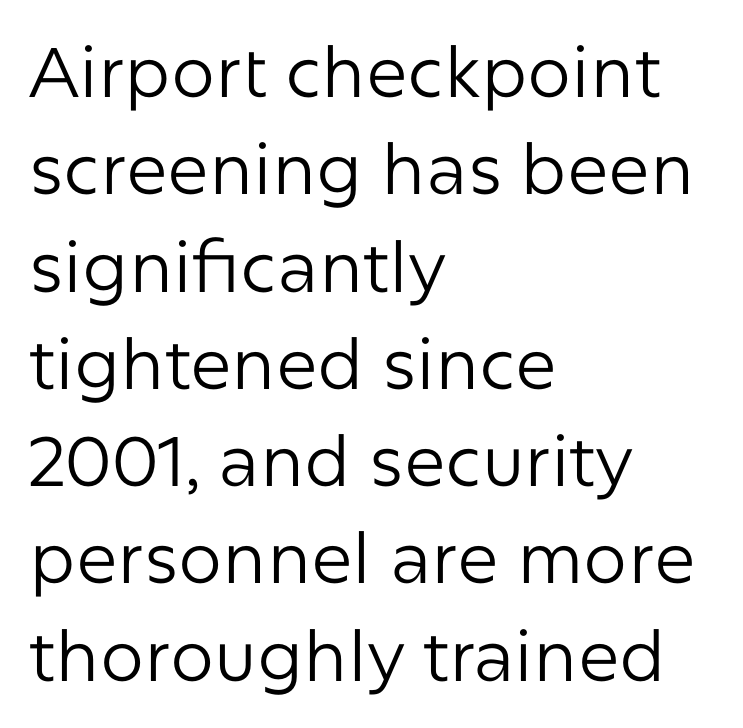
The image shows 70 px regular-weight sans-serif type, upright; set left-aligned, normal line spacing (1.39x), normal letter spacing, not underlined; low stroke contrast and a medium x-height.
